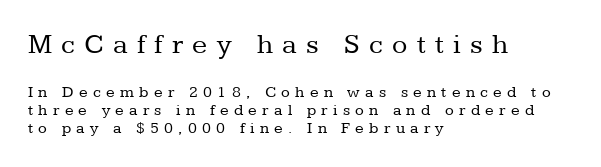
{"serif": "yes", "italic": "no", "bold": "no", "weight": "regular", "width": "normal", "stroke_contrast": "low", "x_height": "medium", "monospaced": "no", "underline": "no", "align": "left", "line_spacing": "tight", "line_spacing_ratio": 1.13, "letter_spacing": "wide", "letter_spacing_em": 0.33, "larger_block": "first", "size_ratio": 1.75, "glyph_px": 28}
